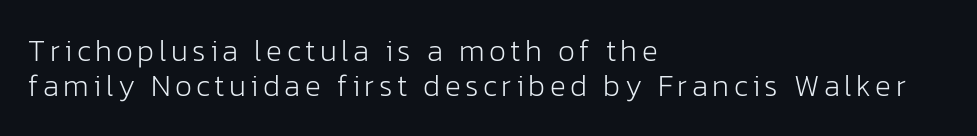
The image shows 30 px light sans-serif type, upright; set left-aligned, line spacing 1.16x, not underlined; low stroke contrast and a medium x-height.
